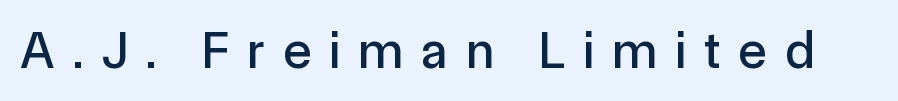
Examine the stroke ends and you'll find no serifs. Glance below the letters and you will spot only blank space. Does the lettering tilt? It doesn't — this is upright. Tracking value appears strongly positive — letters spread wide. Character widths vary here, with narrow letters taking less room than wide ones.
